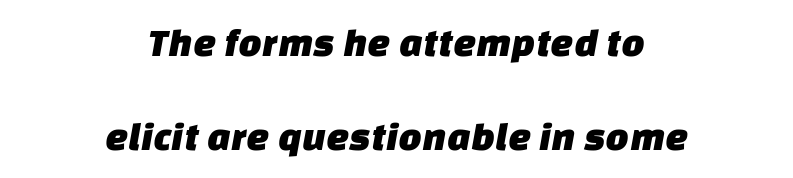
{"serif": "no", "width": "normal", "stroke_contrast": "low", "x_height": "large", "monospaced": "no", "underline": "no", "align": "center", "line_spacing": "loose", "line_spacing_ratio": 2.3, "letter_spacing": "normal", "letter_spacing_em": 0.0, "glyph_px": 41}
